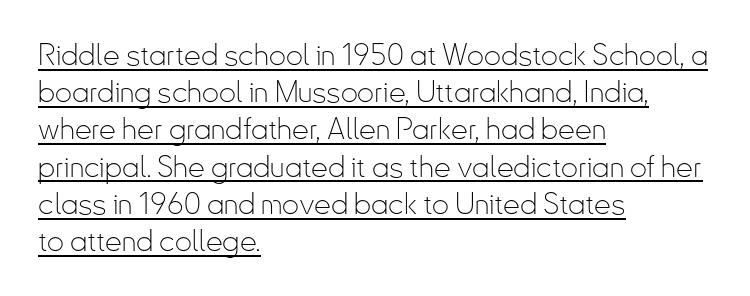
Q: Is the text bold? A: No.
Q: Is the text italic (slanted)? A: No, it is upright.
Q: Is the typeface a serif or a sans-serif typeface? A: Sans-serif.
Q: Is the text underlined? A: Yes.
Q: How is the paragraph aligned? A: Left-aligned.
Q: Is the spacing between letters normal or unusually wide? A: Normal.
Q: Width (condensed, normal, or wide)? A: Condensed.
Q: Stroke contrast? A: Low.
Q: x-height? A: Small.
Q: Monospaced? A: No.
